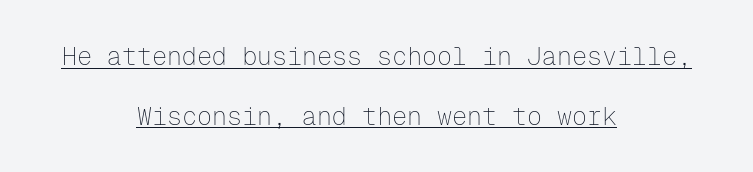
Posture: straight, roman, zero tilt. In CSS terms this would be text-align: center. Summary of weight: not heavy and not bold. Compared with typical body copy, the letter spacing here is the same.
